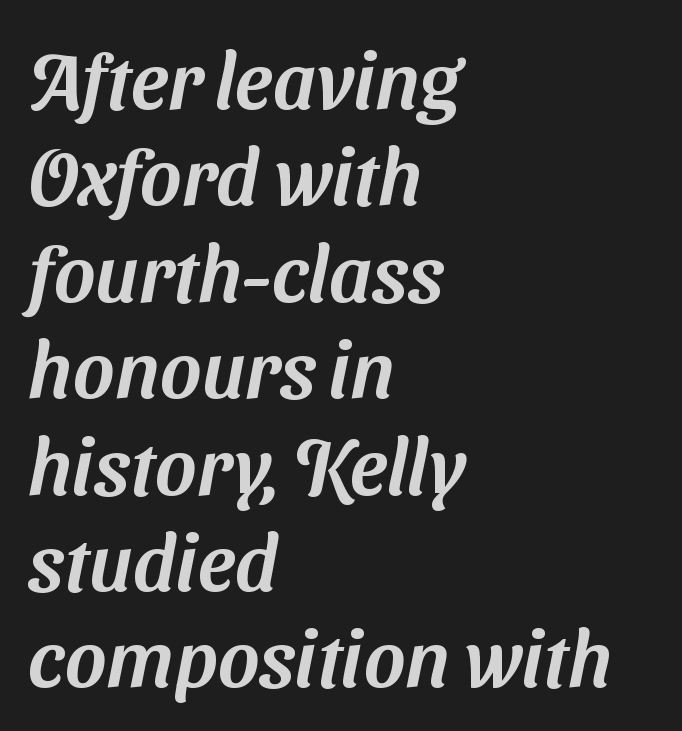
The image shows 79 px sans-serif type; set left-aligned, line spacing 1.22x, normal letter spacing, not underlined; medium stroke contrast and a medium x-height.
